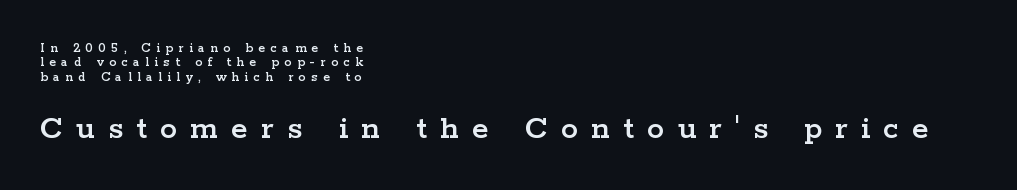
{"serif": "yes", "italic": "no", "width": "wide", "stroke_contrast": "low", "x_height": "medium", "monospaced": "no", "underline": "no", "align": "left", "line_spacing": "tight", "line_spacing_ratio": 1.03, "letter_spacing": "wide", "letter_spacing_em": 0.39, "larger_block": "second", "size_ratio": 2.43, "glyph_px": 34}
